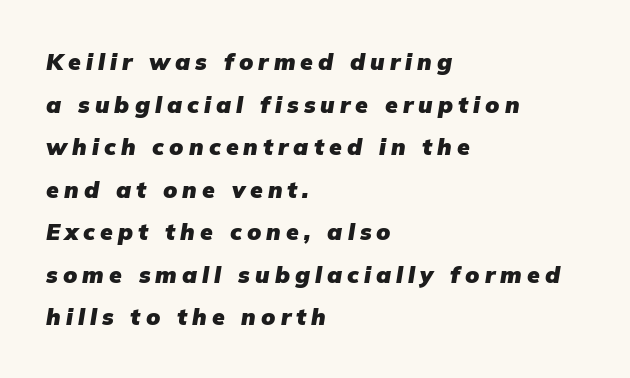
Characters are canted at an angle relative to the baseline's perpendicular. Each word looks stretched out because of the extra space between its letters. Heavy-handed strokes throughout: this text is bold. Visually the block forms a straight wall on the left and a jagged coastline on the right.
